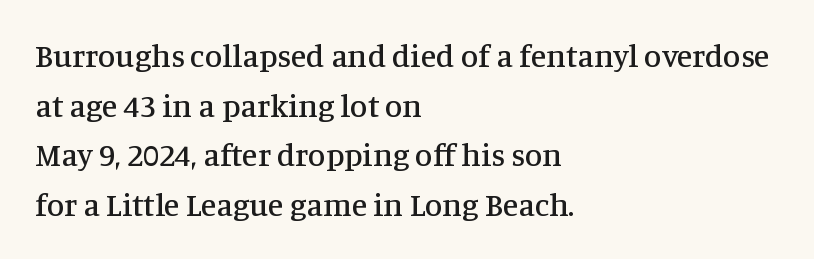
The foot of each line stays bare and open. Posture: straight, roman, zero tilt. A serif font was chosen for this passage. Proportional: the letters do not fall into vertical columns.
